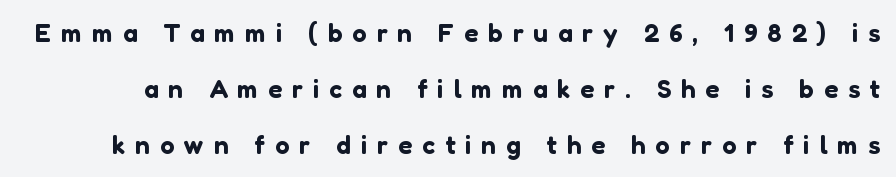
In terms of letterspacing, this is a distinctly airy, spread setting. Successive baselines arrive slowly, with a big drop between each. A typesetter would mark this as roman, not italic. Decoration check: the copy has no underline.
